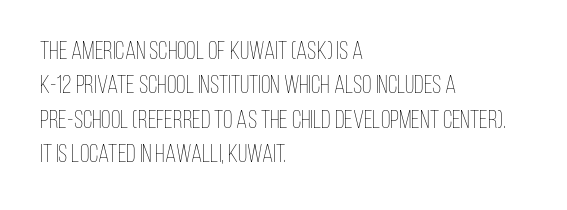
{"italic": "no", "bold": "no", "underline": "no", "align": "left", "line_spacing": "normal", "line_spacing_ratio": 1.38, "letter_spacing": "normal", "letter_spacing_em": 0.0, "glyph_px": 25}
